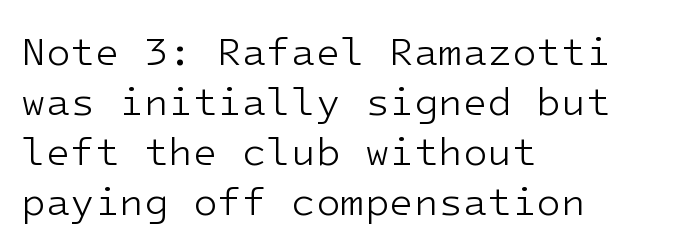
Check the space under the baseline: it is left empty. Font category for this specimen: sans-serif. Inter-character spacing is left at the font's built-in metrics. Vertically, the passage feels balanced, rows spaced as you'd expect. Horizontal alignment here is leftward, the default for most running prose. No italicization has been applied; the sample stays upright.
